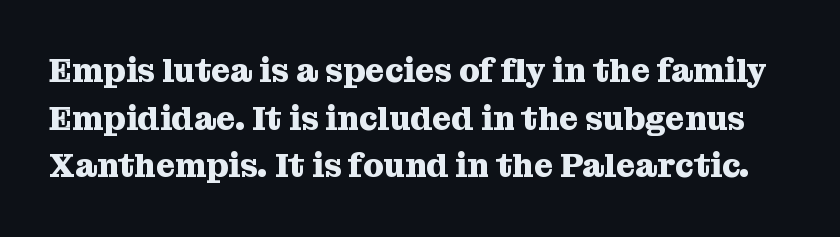
{"serif": "yes", "italic": "no", "bold": "yes", "weight": "heavy", "width": "normal", "stroke_contrast": "medium", "x_height": "medium", "monospaced": "no", "underline": "no", "line_spacing": "normal", "line_spacing_ratio": 1.44, "letter_spacing": "normal", "letter_spacing_em": 0.0, "glyph_px": 33}
